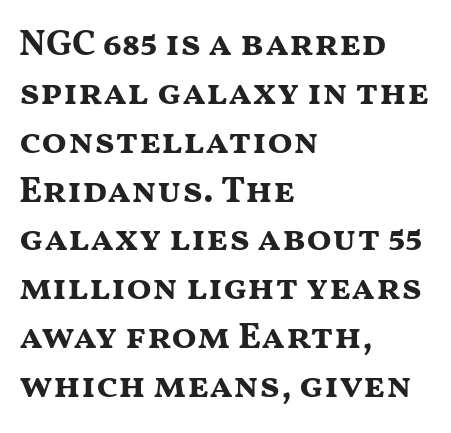
Q: Is the text bold? A: Yes.
Q: Is the text italic (slanted)? A: No, it is upright.
Q: Is the typeface a serif or a sans-serif typeface? A: Sans-serif.
Q: Is the text underlined? A: No.
Q: How is the paragraph aligned? A: Left-aligned.
Q: Is the spacing between letters normal or unusually wide? A: Normal.
Q: Is the spacing between lines tight, normal or loose? A: Normal.
Q: Width (condensed, normal, or wide)? A: Wide.
Q: Stroke contrast? A: Medium.
Q: x-height? A: Medium.
Q: Monospaced? A: No.
